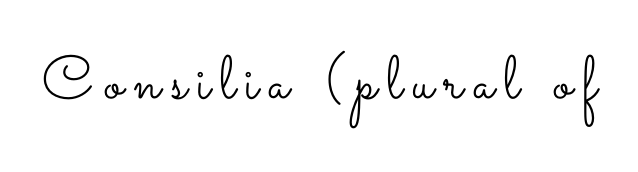
Weight: not bold — regular or lighter. This sample has the flowing, uneven cadence of proportional lettering. The space directly below the letters is spotless.
